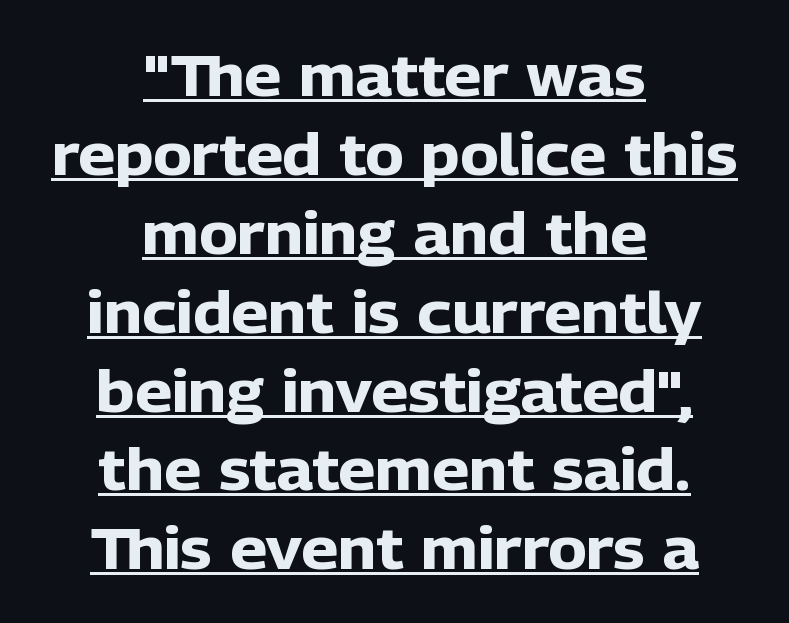
Q: Is the text bold? A: Yes.
Q: Is the text italic (slanted)? A: No, it is upright.
Q: Is the typeface a serif or a sans-serif typeface? A: Sans-serif.
Q: Is the text underlined? A: Yes.
Q: How is the paragraph aligned? A: Centered.
Q: Is the spacing between letters normal or unusually wide? A: Normal.
Q: Is the spacing between lines tight, normal or loose? A: Normal.
Q: Width (condensed, normal, or wide)? A: Normal.
Q: Stroke contrast? A: Low.
Q: x-height? A: Medium.
Q: Monospaced? A: No.
